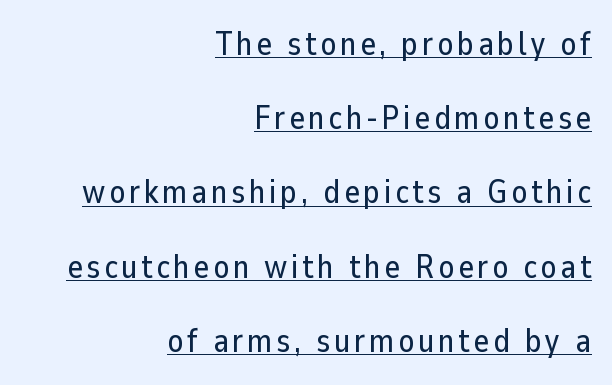
Think of a printed novel: that variable character pitch is what you see here. Font category for this specimen: sans-serif. This sample uses an upright cut, with every glyph sitting square on the baseline. The passage shown is underscored from start to finish. Horizontally, the lines are justified to the trailing edge only. The lines are spread far apart with generous leading.
